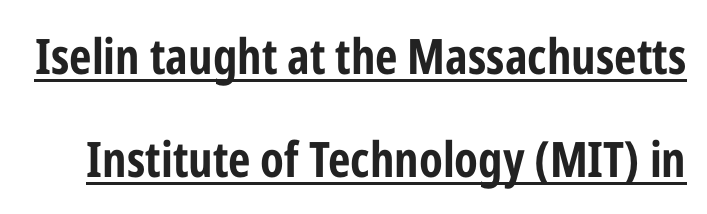
The font's upright variant was chosen for this text. Reading down the column, the eye jumps a long way to each next line. Beneath each row of characters lies a ruled line. The passage shown has conventional tracking throughout.
